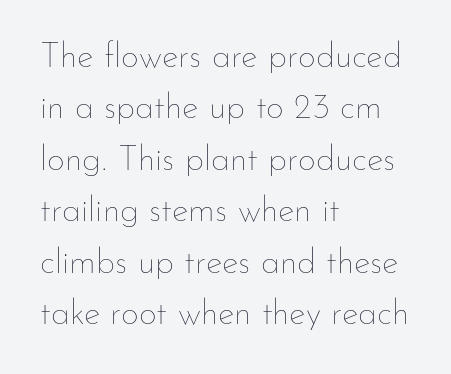
Q: Is the text bold? A: No.
Q: Is the text italic (slanted)? A: No, it is upright.
Q: Is the text underlined? A: No.
Q: How is the paragraph aligned? A: Left-aligned.
Q: Is the spacing between letters normal or unusually wide? A: Normal.
Q: Is the spacing between lines tight, normal or loose? A: Normal.
Q: Width (condensed, normal, or wide)? A: Normal.
Q: Stroke contrast? A: Low.
Q: x-height? A: Small.
Q: Monospaced? A: No.
